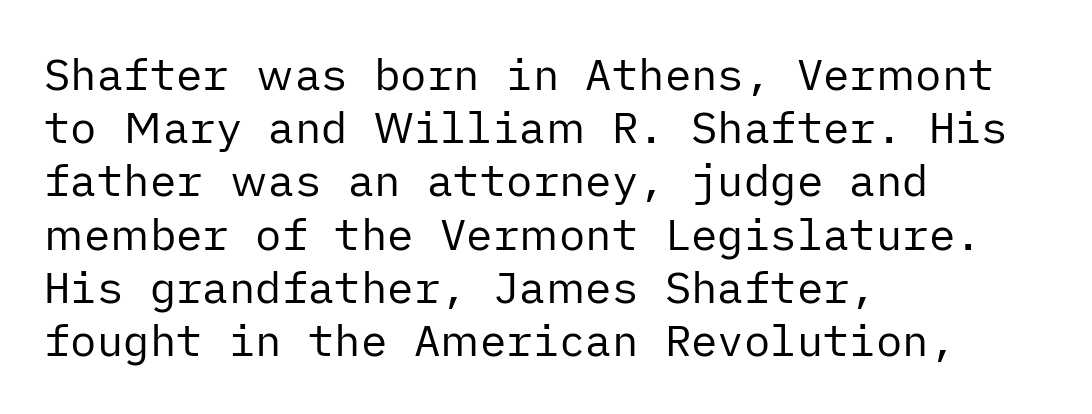
The image shows 44 px regular-weight sans-serif type, upright; set left-aligned, line spacing 1.21x, normal letter spacing, not underlined; low stroke contrast and a medium x-height.
